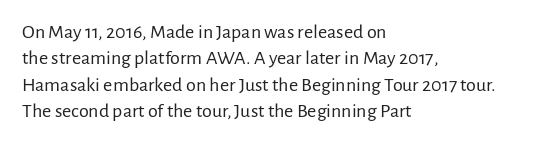
Characters remain perfectly vertical along every line. Rows of type keep a routine distance in the vertical direction. The face looks like a standard text weight, possibly lighter. Letter spacing: default. Each row of text sits above clean, open space.
